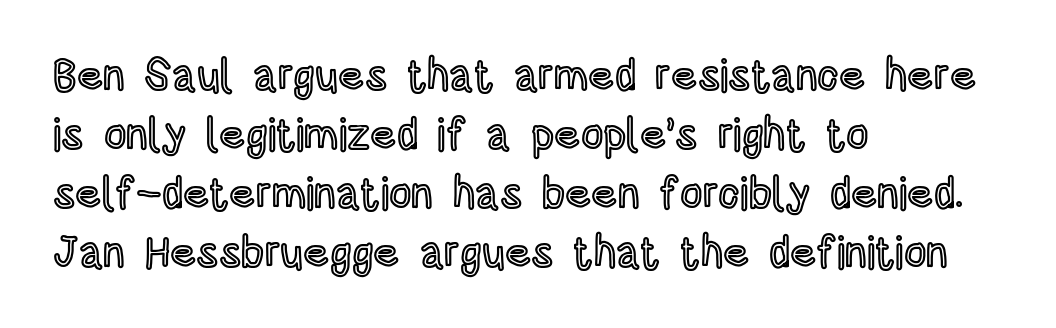
{"italic": "no", "width": "condensed", "x_height": "large", "monospaced": "no", "underline": "no", "align": "left", "line_spacing": "normal", "line_spacing_ratio": 1.34, "letter_spacing": "normal", "letter_spacing_em": 0.0, "glyph_px": 44}
